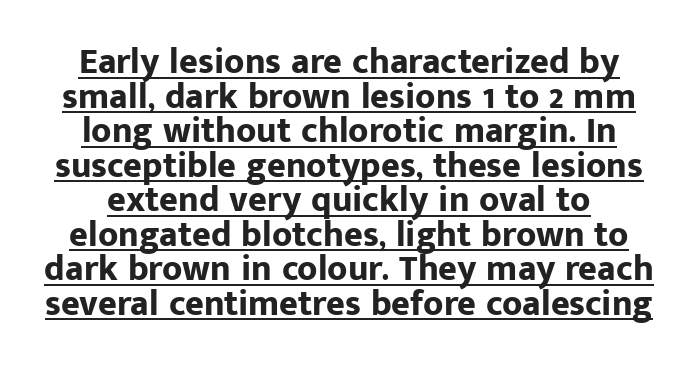
{"serif": "no", "italic": "no", "bold": "yes", "weight": "bold", "width": "normal", "stroke_contrast": "low", "x_height": "medium", "monospaced": "no", "underline": "yes", "align": "center", "line_spacing": "tight", "line_spacing_ratio": 0.96, "letter_spacing": "normal", "letter_spacing_em": 0.0, "glyph_px": 36}
